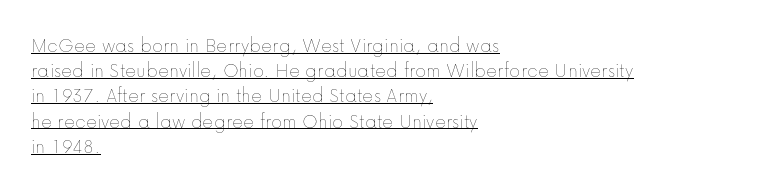
{"italic": "no", "bold": "no", "underline": "yes", "align": "left", "line_spacing_ratio": 1.2, "letter_spacing": "normal", "letter_spacing_em": 0.0, "glyph_px": 21}
